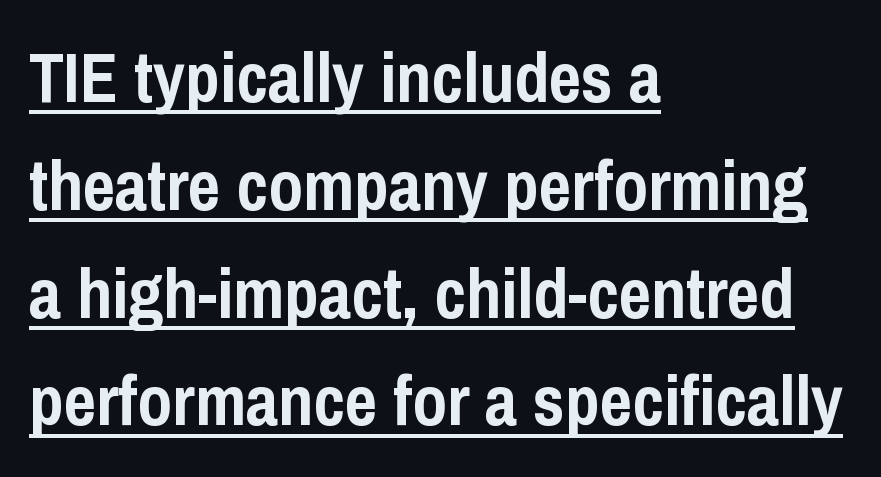
{"serif": "no", "italic": "no", "bold": "yes", "weight": "semibold", "width": "condensed", "stroke_contrast": "low", "x_height": "medium", "monospaced": "no", "underline": "yes", "align": "left", "line_spacing": "normal", "line_spacing_ratio": 1.54, "letter_spacing": "normal", "letter_spacing_em": 0.0, "glyph_px": 70}
